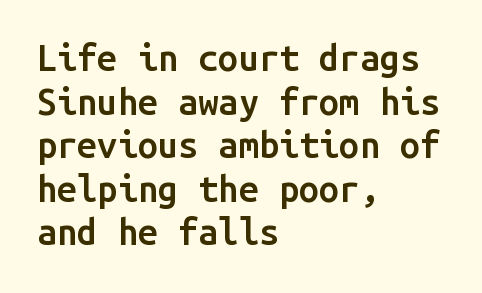
Q: Is the text bold? A: Semi-bold.
Q: Is the text italic (slanted)? A: No, it is upright.
Q: Is the typeface a serif or a sans-serif typeface? A: Sans-serif.
Q: Is the text underlined? A: No.
Q: How is the paragraph aligned? A: Left-aligned.
Q: Is the spacing between letters normal or unusually wide? A: Normal.
Q: Width (condensed, normal, or wide)? A: Normal.
Q: Stroke contrast? A: Low.
Q: x-height? A: Medium.
Q: Monospaced? A: Yes.
